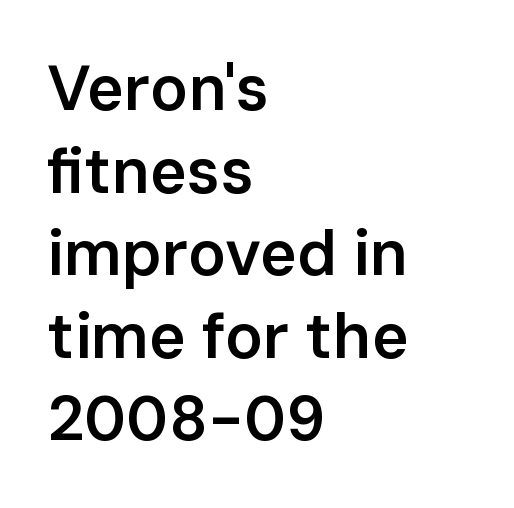
The image shows 63 px semibold sans-serif type, upright; set left-aligned, normal line spacing (1.31x), normal letter spacing, not underlined; low stroke contrast and a medium x-height.
